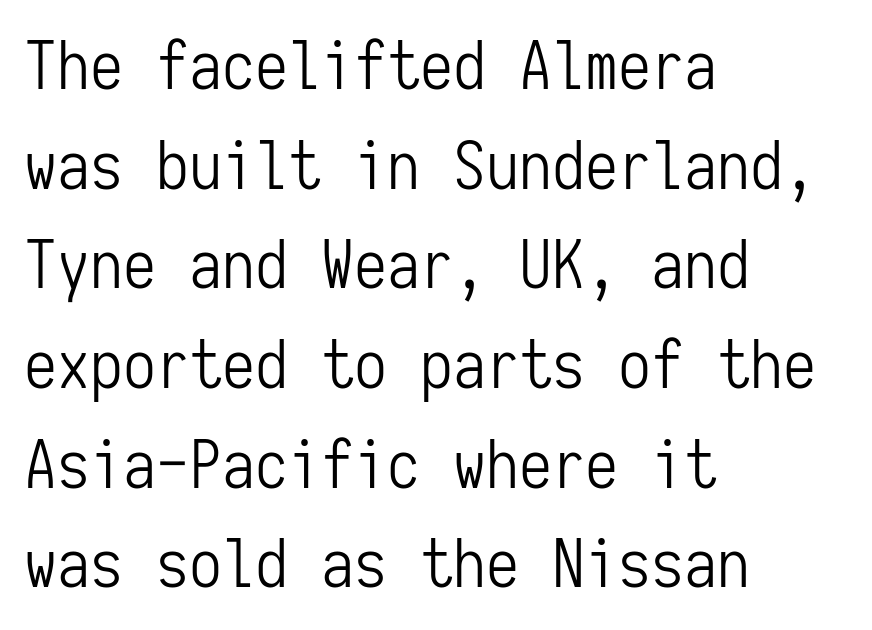
Q: Is the text bold? A: No.
Q: Is the text italic (slanted)? A: No, it is upright.
Q: Is the typeface a serif or a sans-serif typeface? A: Sans-serif.
Q: Is the text underlined? A: No.
Q: How is the paragraph aligned? A: Left-aligned.
Q: Is the spacing between letters normal or unusually wide? A: Normal.
Q: Is the spacing between lines tight, normal or loose? A: Normal.
Q: Width (condensed, normal, or wide)? A: Condensed.
Q: Stroke contrast? A: Low.
Q: x-height? A: Medium.
Q: Monospaced? A: Yes.
